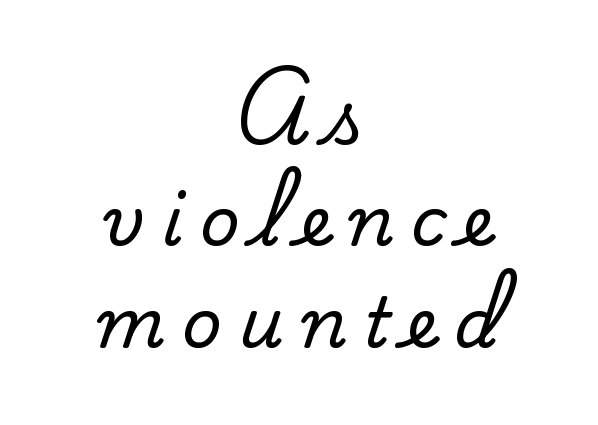
The baseline area is clear. This is serif lettering, the kind often seen in printed books. Summary of vertical rhythm: regular, with standard interline spacing.
